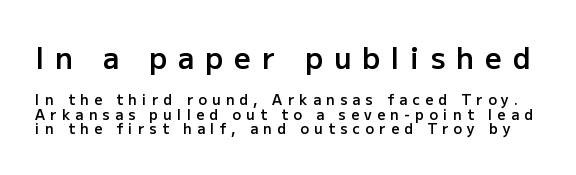
Q: Is the text bold? A: Semi-bold.
Q: Is the text italic (slanted)? A: No, it is upright.
Q: Is the typeface a serif or a sans-serif typeface? A: Sans-serif.
Q: Is the text underlined? A: No.
Q: Is the spacing between letters normal or unusually wide? A: Unusually wide.
Q: Is the spacing between lines tight, normal or loose? A: Tight.
Q: Which block of text is set in a larger size, the first (top) or the second (bottom)? A: The first (top) one.
Q: Width (condensed, normal, or wide)? A: Normal.
Q: Stroke contrast? A: Low.
Q: x-height? A: Medium.
Q: Monospaced? A: No.
